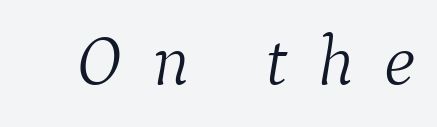
{"serif": "yes", "italic": "yes", "lean": "right", "slant_degrees": 9, "bold": "no", "weight": "light", "width": "normal", "stroke_contrast": "medium", "x_height": "medium", "monospaced": "no", "underline": "no", "letter_spacing": "wide", "letter_spacing_em": 0.42, "glyph_px": 71}
